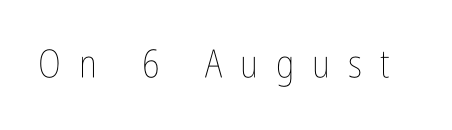
The image shows 39 px thin, condensed type, upright; set unusually wide letter spacing (+0.46 em), not underlined; low stroke contrast and a medium x-height.
